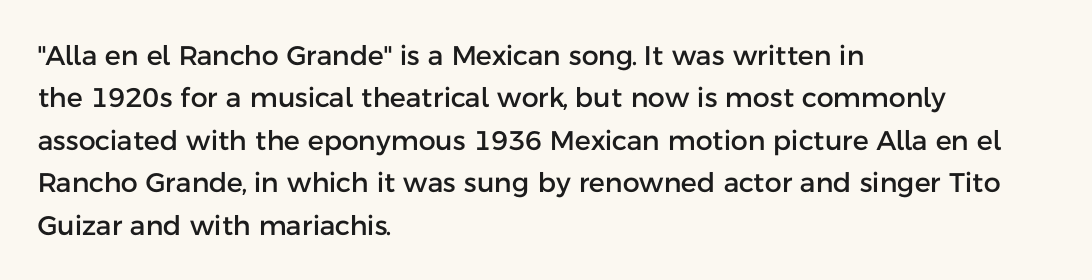
Q: Is the text italic (slanted)? A: No, it is upright.
Q: Is the text underlined? A: No.
Q: How is the paragraph aligned? A: Left-aligned.
Q: Is the spacing between letters normal or unusually wide? A: Normal.
Q: Is the spacing between lines tight, normal or loose? A: Normal.
